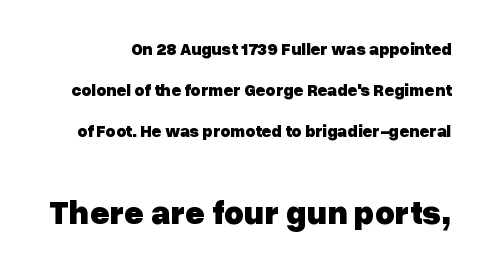
The image shows 34 px heavy sans-serif type, upright; set loose line spacing (2.42x), normal letter spacing, not underlined; the second (bottom) block is 2.0x larger; low stroke contrast and a medium x-height.
